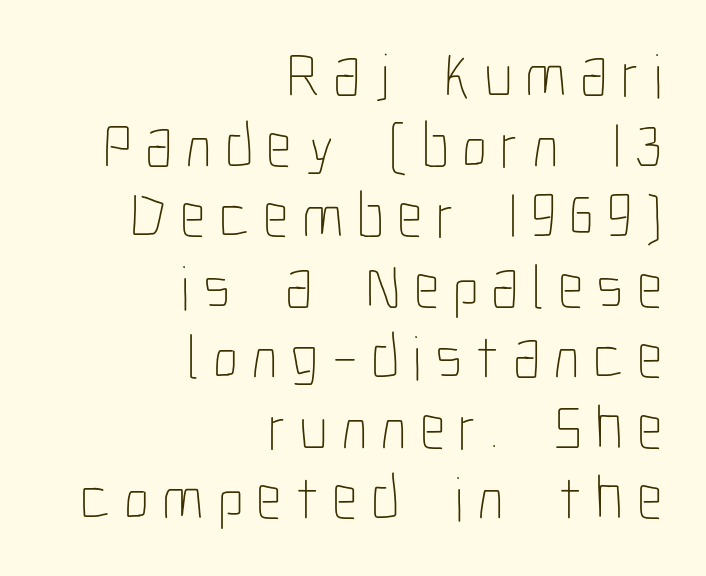
The image shows 63 px thin, condensed type, upright; set right-aligned, tight line spacing (1.12x), unusually wide letter spacing (+0.21 em), not underlined; low stroke contrast and a medium x-height.
